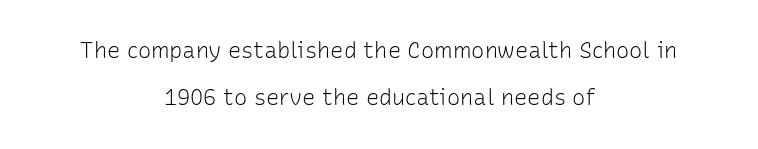
The image shows 22 px text type, upright; set centered, loose line spacing (2.15x), normal letter spacing, not underlined.
